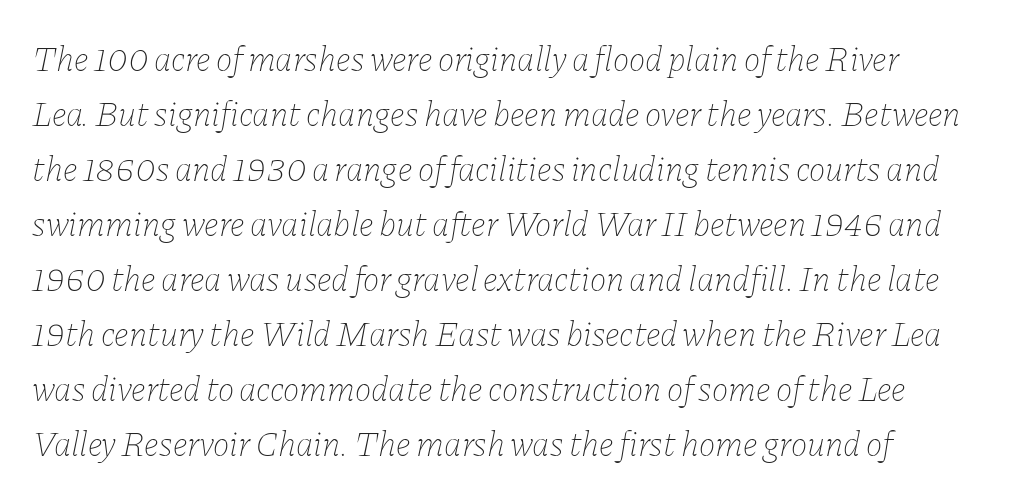
The image shows 35 px thin type, italic (leaning right); set normal line spacing (1.57x), normal letter spacing, not underlined; low stroke contrast and a medium x-height.
